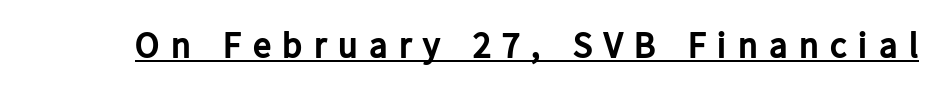
Q: Is the text bold? A: Yes.
Q: Is the text italic (slanted)? A: No, it is upright.
Q: Is the typeface a serif or a sans-serif typeface? A: Sans-serif.
Q: Is the text underlined? A: Yes.
Q: Is the spacing between letters normal or unusually wide? A: Unusually wide.
Q: Width (condensed, normal, or wide)? A: Normal.
Q: Stroke contrast? A: Low.
Q: x-height? A: Medium.
Q: Monospaced? A: No.
